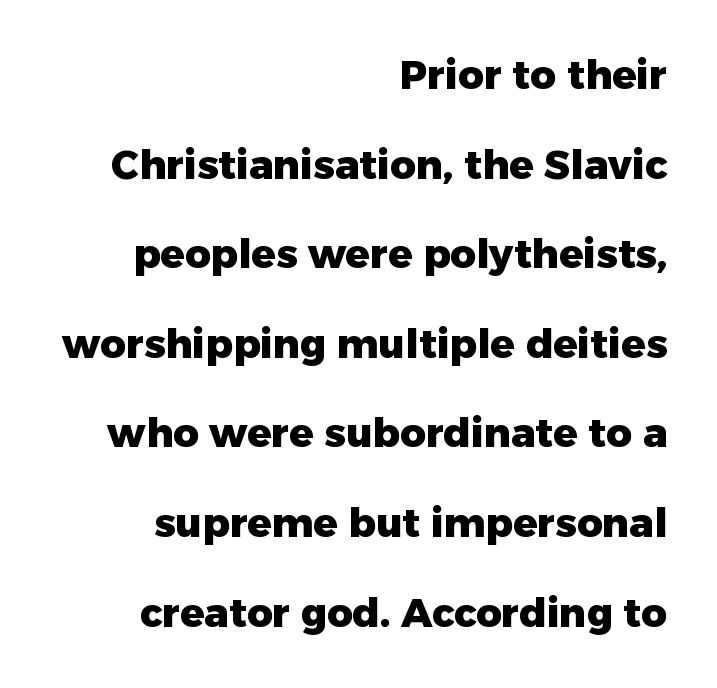
Letters rest on an invisible, unmarked baseline. Standard letterfit; no display-style spreading of the glyphs. Typographic density is high because the face is bold. Each new line begins a long way beneath the previous one.
